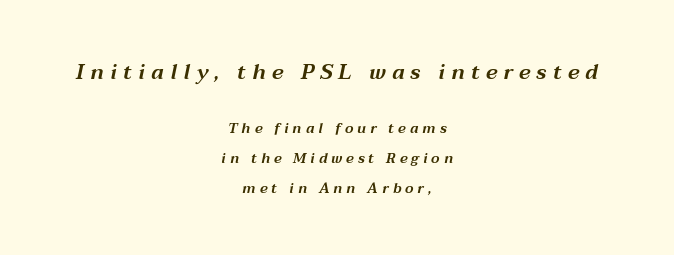
Q: Is the text italic (slanted)? A: Yes, it leans right by about 12 degrees.
Q: Is the text underlined? A: No.
Q: How is the paragraph aligned? A: Centered.
Q: Is the spacing between letters normal or unusually wide? A: Unusually wide.
Q: Is the spacing between lines tight, normal or loose? A: Loose.
Q: Which block of text is set in a larger size, the first (top) or the second (bottom)? A: The first (top) one.
